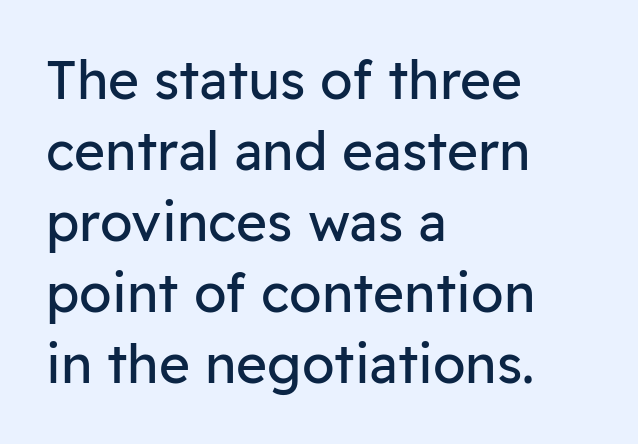
{"serif": "no", "italic": "no", "bold": "no", "weight": "regular", "width": "normal", "stroke_contrast": "low", "x_height": "medium", "monospaced": "no", "underline": "no", "align": "left", "line_spacing": "normal", "line_spacing_ratio": 1.34, "letter_spacing": "normal", "letter_spacing_em": 0.0, "glyph_px": 53}
